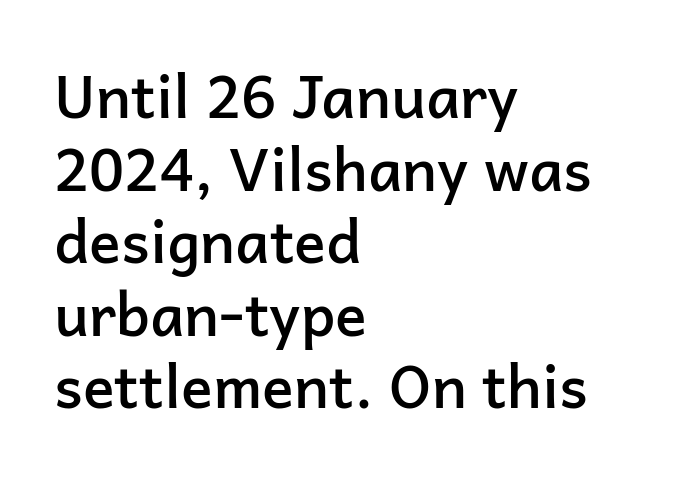
The zone under the glyphs is completely vacant. Do the letters lean? They stand straight. Think of a printed novel: that variable character pitch is what you see here. The rendering keeps characters at their native spacing. Left-aligned paragraph, ragged on the right. Each glyph is drawn with semibold strokes, heavier than normal yet not fully bold.
